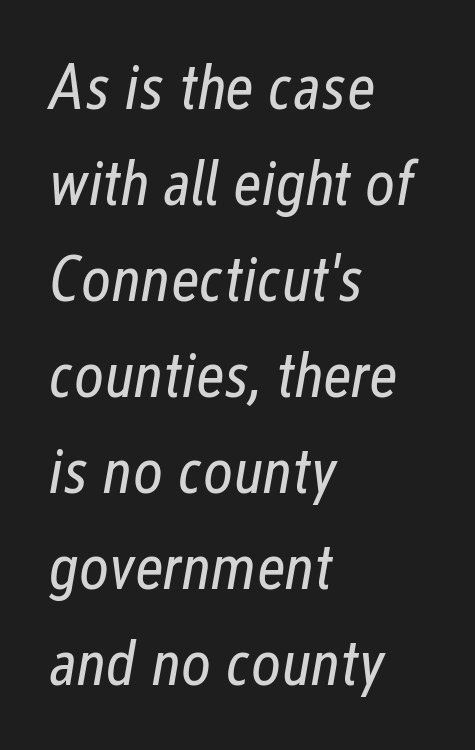
Is the block centered? No — it sits flush against the left margin. There is no visible air inserted between adjacent glyphs. Reading down the column, the eye jumps a familiar distance to each next line. A light-to-regular cut is what we see here.
